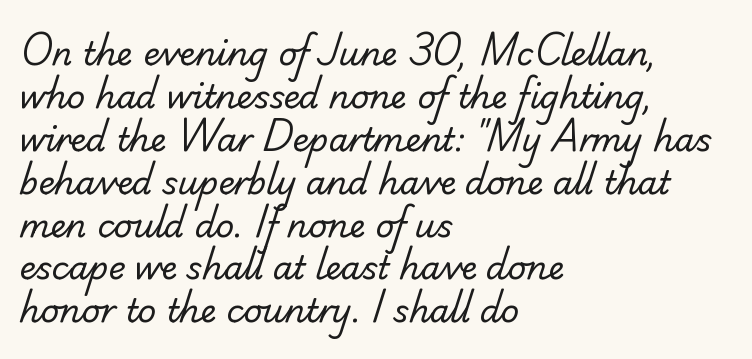
{"serif": "no", "bold": "no", "weight": "regular", "width": "normal", "stroke_contrast": "low", "x_height": "small", "monospaced": "no", "underline": "no", "align": "left", "line_spacing": "normal", "line_spacing_ratio": 1.34, "letter_spacing": "normal", "letter_spacing_em": 0.0, "glyph_px": 32}
